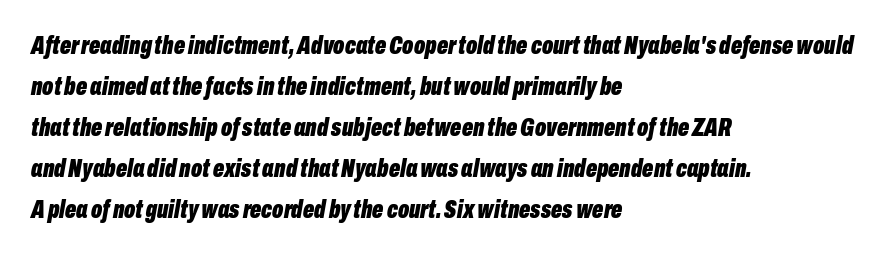
The image shows 26 px bold type, italic (leaning right); set left-aligned, normal line spacing (1.58x), normal letter spacing, not underlined.
